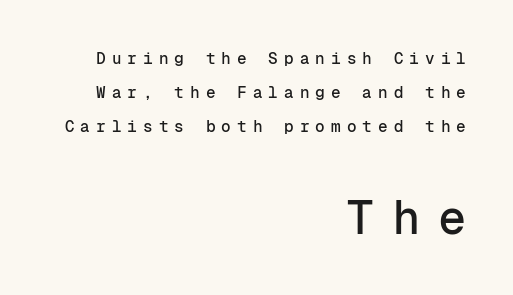
Q: Is the text italic (slanted)? A: No, it is upright.
Q: Is the typeface a serif or a sans-serif typeface? A: Sans-serif.
Q: Is the text underlined? A: No.
Q: How is the paragraph aligned? A: Right-aligned.
Q: Is the spacing between letters normal or unusually wide? A: Unusually wide.
Q: Is the spacing between lines tight, normal or loose? A: Loose.
Q: Which block of text is set in a larger size, the first (top) or the second (bottom)? A: The second (bottom) one.
Q: Width (condensed, normal, or wide)? A: Normal.
Q: Stroke contrast? A: Low.
Q: x-height? A: Medium.
Q: Monospaced? A: Yes.
